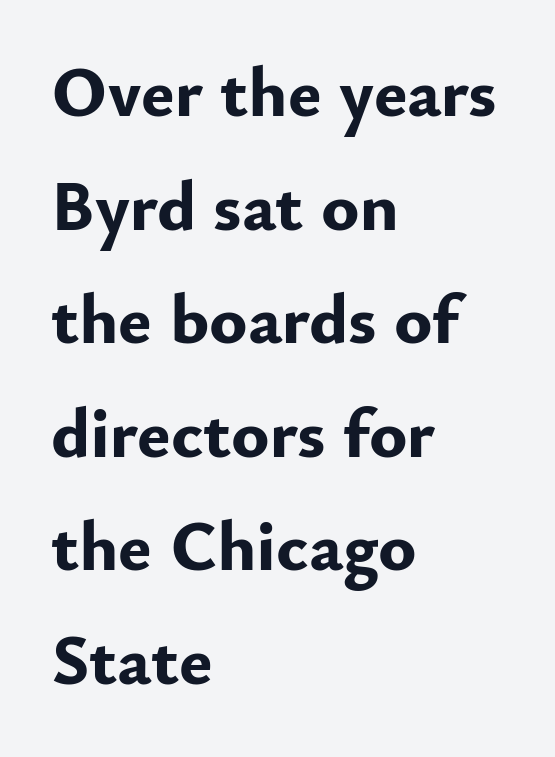
A typesetter would call this leading conventional body-copy spacing. The passage shown is typed in a proportional face where columns would drift. A classic flush-left, rag-right setting is used for this passage. Unlike a traditional serif, this face leaves its strokes unadorned.
